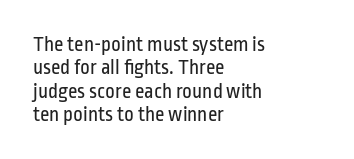
{"italic": "no", "bold": "no", "underline": "no", "align": "left", "line_spacing": "tight", "line_spacing_ratio": 1.11, "letter_spacing": "normal", "letter_spacing_em": 0.0, "glyph_px": 21}
